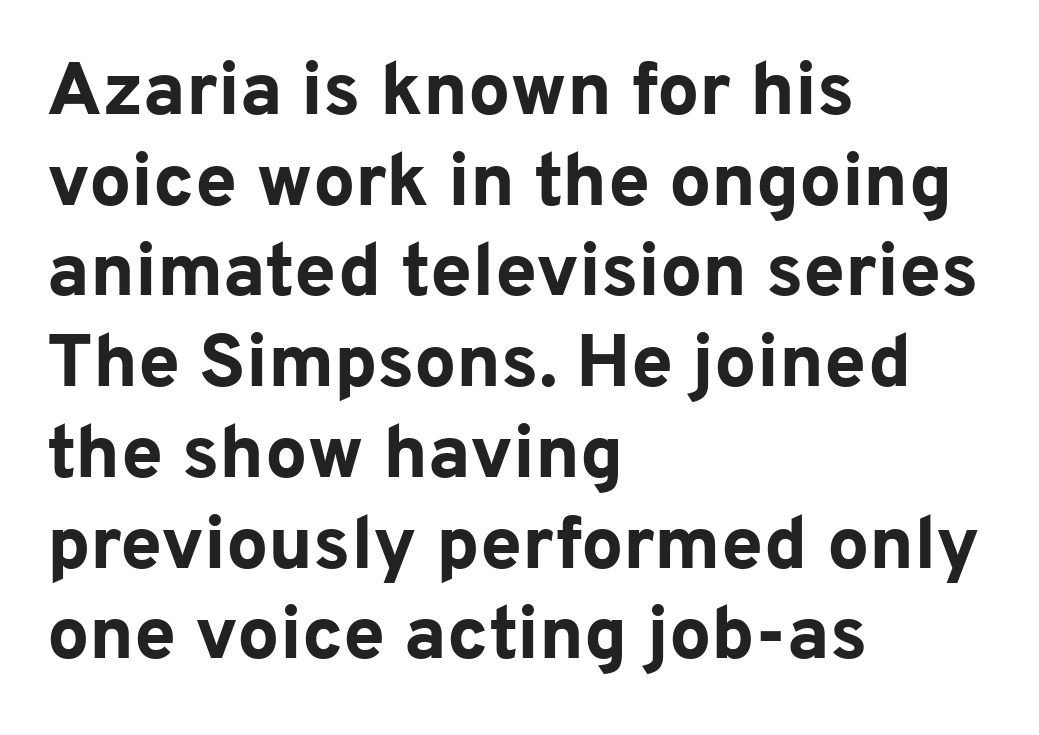
The passage shown is typed in a proportional face where columns would drift. The ragged edge is on the right, which tells us the setting is flush left. Thick stems and heavy bowls — unmistakably bold. Unmarked baselines from the first word to the last.
